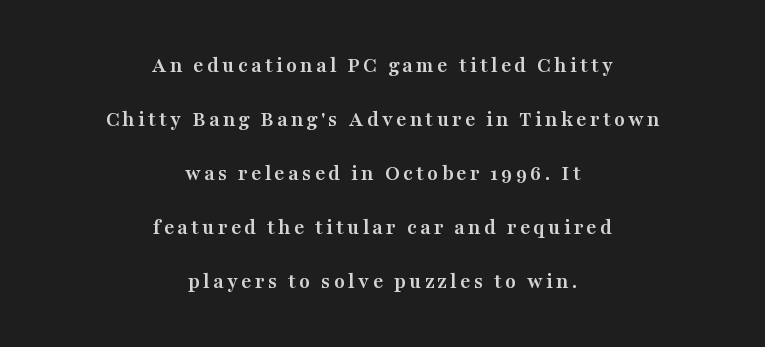
In terms of posture, this sample is upright. Words float on clear page, feet unadorned. Every letter is thick-stroked: bold, no question. Compared with typical paragraphs, the rows here are farther apart.
